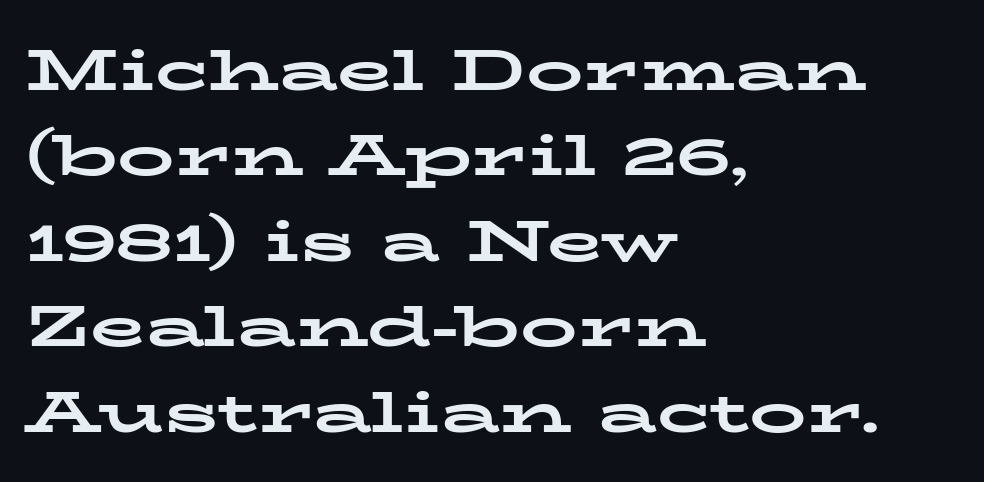
{"serif": "yes", "italic": "no", "bold": "yes", "weight": "bold", "width": "wide", "stroke_contrast": "low", "x_height": "medium", "monospaced": "no", "underline": "no", "align": "left", "line_spacing": "normal", "line_spacing_ratio": 1.5, "letter_spacing": "normal", "letter_spacing_em": 0.0, "glyph_px": 57}
